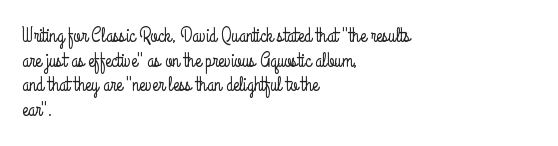
Here the glyphs are tracked normally, forming tight word shapes. The baseline area is clear. These lines stack with their left ends in a neat column.
